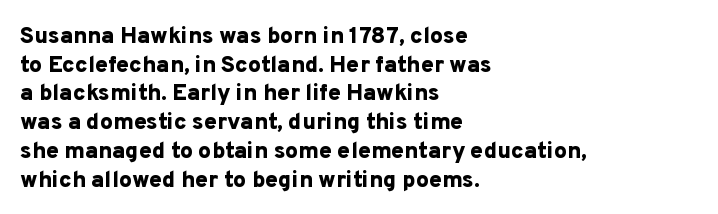
Q: Is the text bold? A: Yes.
Q: Is the text italic (slanted)? A: No, it is upright.
Q: Is the text underlined? A: No.
Q: How is the paragraph aligned? A: Left-aligned.
Q: Is the spacing between letters normal or unusually wide? A: Normal.
Q: Is the spacing between lines tight, normal or loose? A: Normal.
